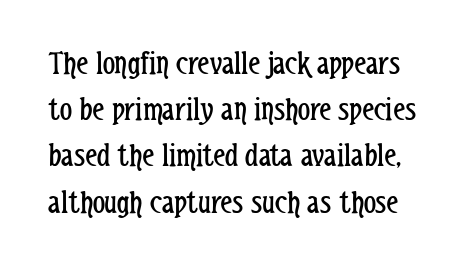
No letter is thick-stroked: the sample isn't bold. The face used here is proportionally spaced, like ordinary book or web type. If you drew a line through each stem, it would be perfectly vertical. You can tell from the bare stems that sans-serif type was used. Honestly, the row spacing looks completely unremarkable. What stands out about the letter spacing? Nothing — it is the standard amount.
